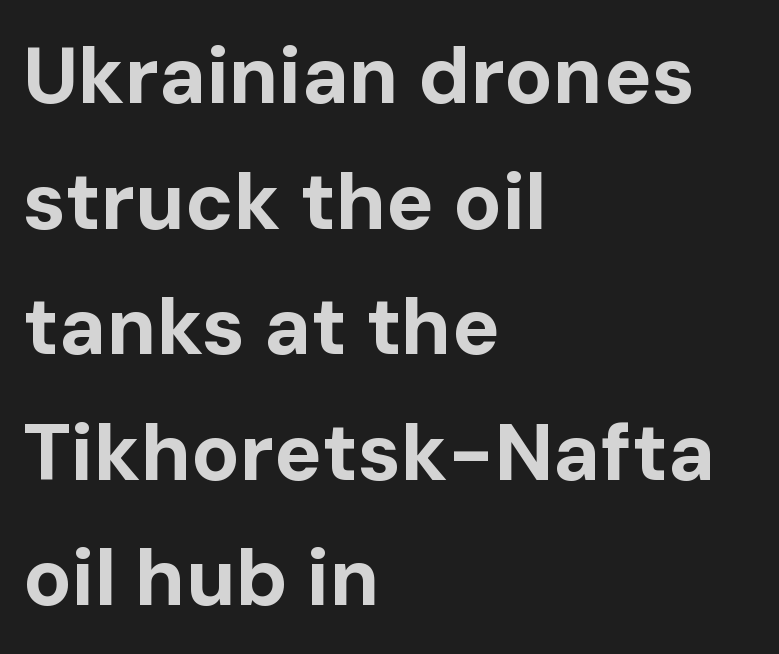
The image shows 80 px bold sans-serif type, upright; set left-aligned, normal line spacing (1.57x), normal letter spacing, not underlined; low stroke contrast and a medium x-height.
